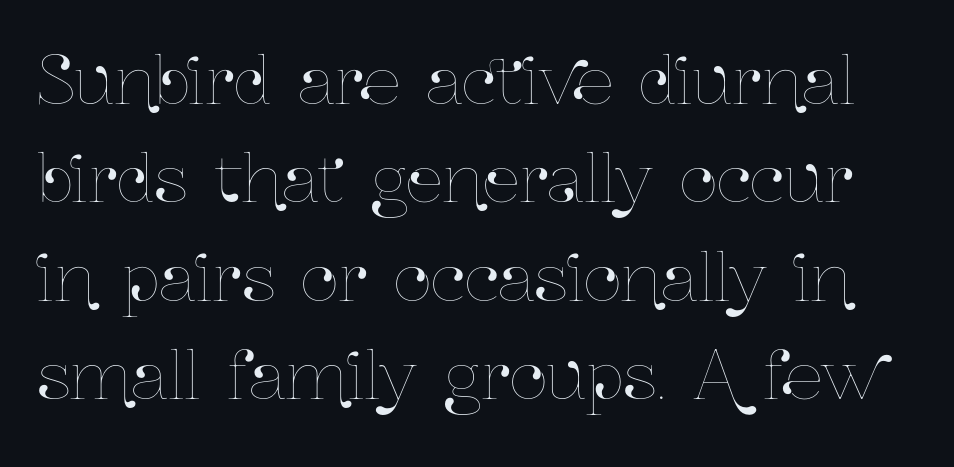
Think of a printed novel: that variable character pitch is what you see here. The space beneath each line is pristine and unruled. Successive baselines arrive at the customary interval. Posture: upright roman.
